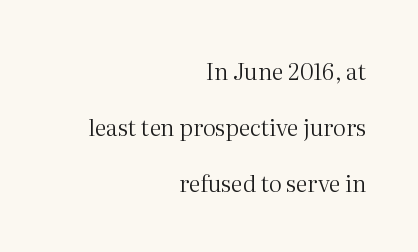
The image shows 23 px text type, upright; set right-aligned, loose line spacing (2.43x), normal letter spacing, not underlined.
